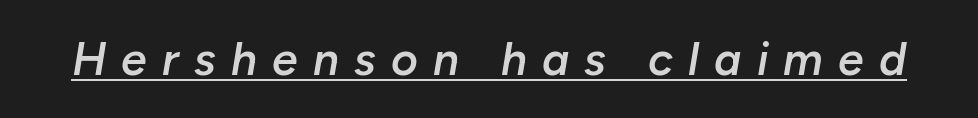
The image shows 46 px semibold type, italic (leaning right); set unusually wide letter spacing (+0.33 em), underlined; low stroke contrast and a medium x-height.
